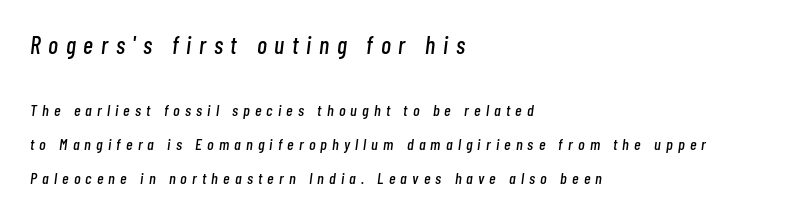
{"italic": "yes", "lean": "right", "slant_degrees": 7, "underline": "no", "align": "left", "line_spacing": "loose", "line_spacing_ratio": 2.12, "letter_spacing": "wide", "letter_spacing_em": 0.32, "larger_block": "first", "size_ratio": 1.5, "glyph_px": 24}
